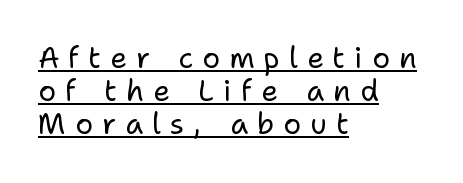
{"serif": "no", "italic": "no", "bold": "no", "weight": "regular", "width": "normal", "stroke_contrast": "low", "x_height": "medium", "monospaced": "no", "underline": "yes", "align": "left", "line_spacing": "tight", "line_spacing_ratio": 1.14, "letter_spacing": "wide", "letter_spacing_em": 0.32, "glyph_px": 29}
